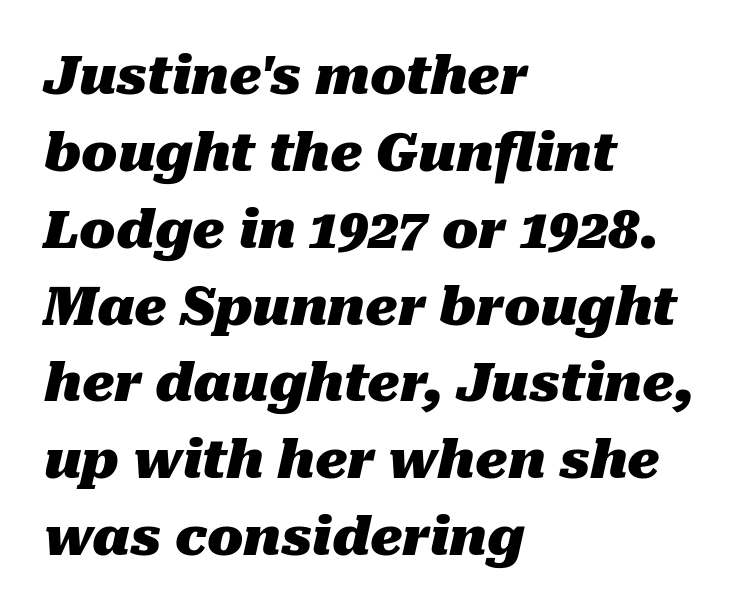
The whole block is typeset with a tilt. The ragged edge is on the right, which tells us the setting is flush left. The passage shown is typed in a proportional face where columns would drift. Weight: bold. The passage shown is not underscored anywhere.
